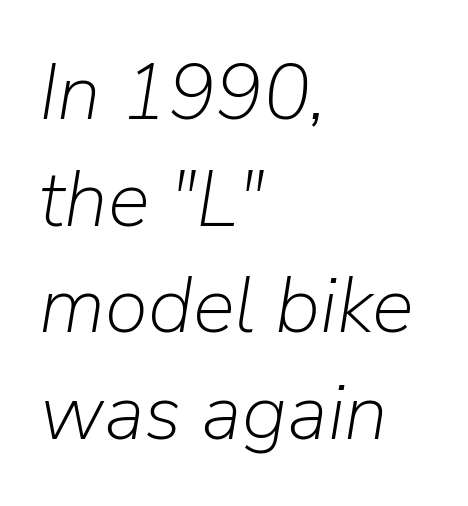
The image shows 79 px light type, italic (leaning right); set left-aligned, normal line spacing (1.35x), normal letter spacing, not underlined; low stroke contrast and a medium x-height.
